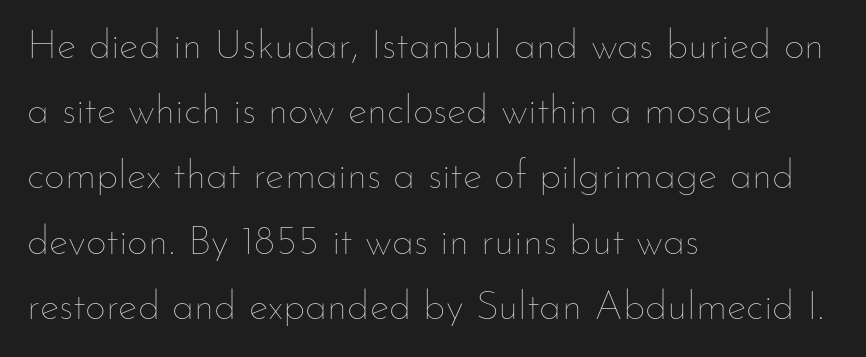
Q: Is the text bold? A: No.
Q: Is the text italic (slanted)? A: No, it is upright.
Q: Is the text underlined? A: No.
Q: How is the paragraph aligned? A: Left-aligned.
Q: Is the spacing between letters normal or unusually wide? A: Normal.
Q: Is the spacing between lines tight, normal or loose? A: Normal.
Q: Width (condensed, normal, or wide)? A: Normal.
Q: Stroke contrast? A: Low.
Q: x-height? A: Small.
Q: Monospaced? A: No.
